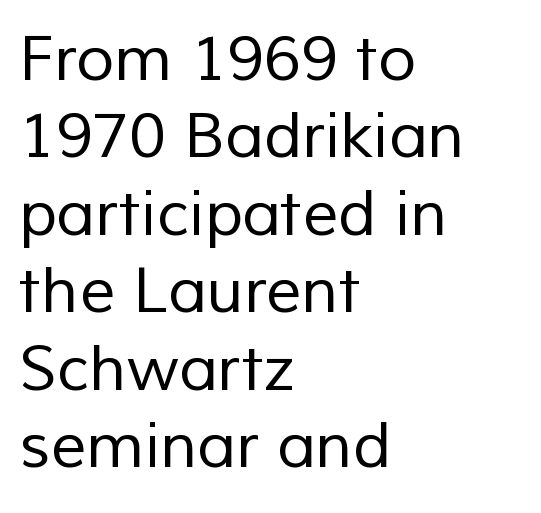
Any mark beneath the type? The region is blank. The tracking reads as untouched default to a designer's eye. Heft: none added — not bold. Is the block centered? No — it sits flush against the left margin.
